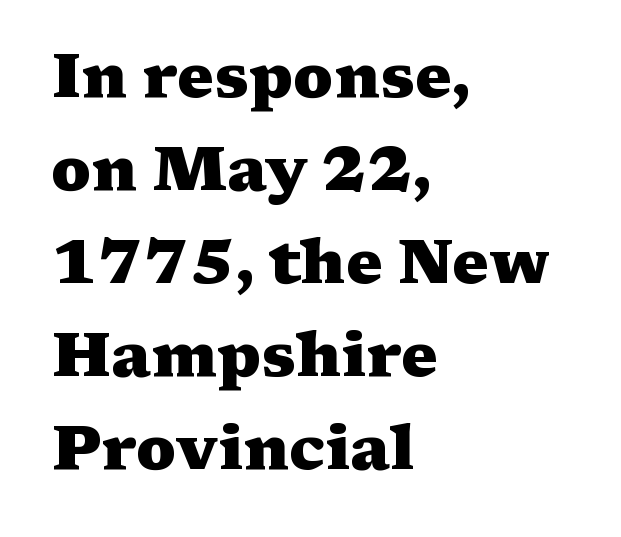
{"serif": "yes", "italic": "no", "bold": "yes", "weight": "heavy", "width": "wide", "stroke_contrast": "medium", "x_height": "medium", "monospaced": "no", "underline": "no", "align": "left", "line_spacing": "normal", "line_spacing_ratio": 1.5, "letter_spacing": "normal", "letter_spacing_em": 0.0, "glyph_px": 62}
